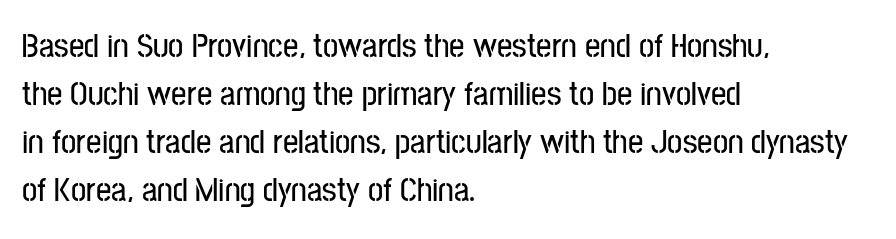
Are there feet on the stems? There aren't — it's a sans. This sample is left-justified, so line endings fall wherever the words run out. Spacing verdict: proportional, widths tailored to each character. Vertical strokes here are truly vertical. Each new line begins a customary step beneath the previous one. These lines keep a tight, regular rhythm from letter to letter.
